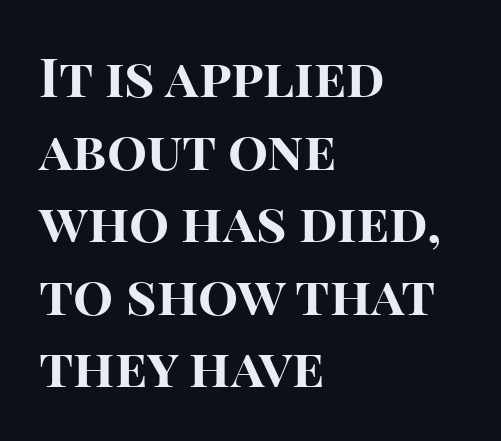
{"serif": "no", "italic": "no", "bold": "yes", "weight": "bold", "width": "normal", "stroke_contrast": "high", "x_height": "large", "monospaced": "no", "underline": "no", "align": "left", "line_spacing": "normal", "line_spacing_ratio": 1.37, "letter_spacing": "normal", "letter_spacing_em": 0.0, "glyph_px": 53}
